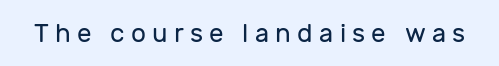
This is the regular roman posture of the typeface. This sample uses expanded letter spacing, leaving extra air between glyphs. No word sits above an underline. Ink coverage per letter is moderate at most.
